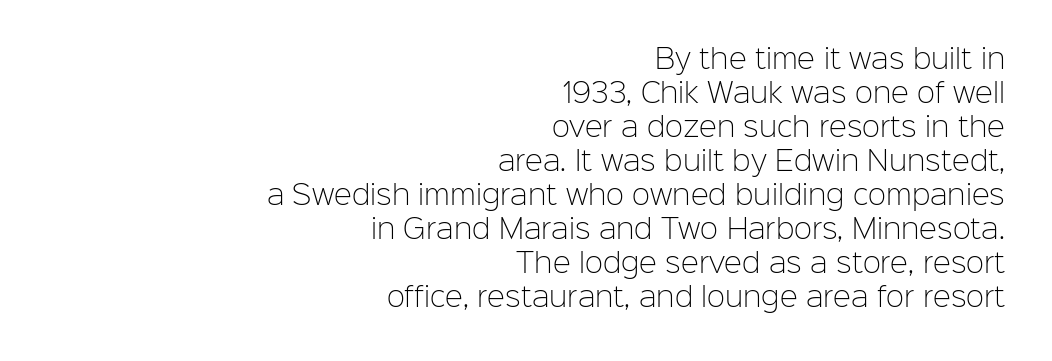
{"italic": "no", "bold": "no", "underline": "no", "align": "right", "line_spacing": "normal", "line_spacing_ratio": 1.26, "letter_spacing": "normal", "letter_spacing_em": 0.0, "glyph_px": 27}
